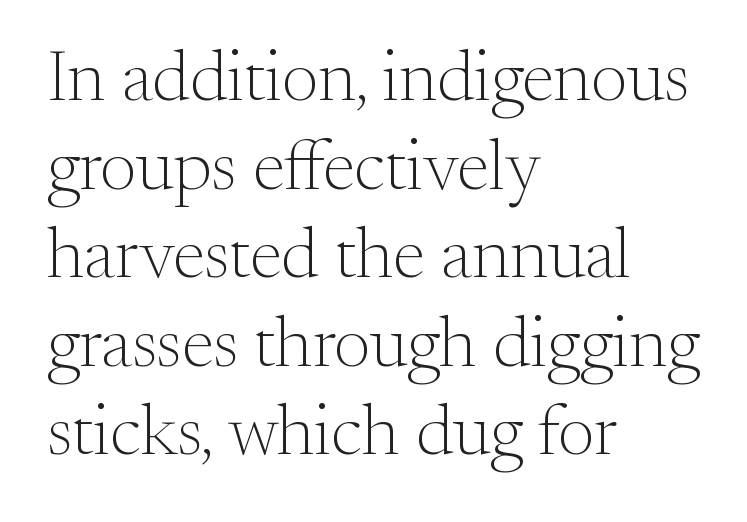
The image shows 72 px light serif type, upright; set left-aligned, line spacing 1.23x, normal letter spacing, not underlined; medium stroke contrast and a small x-height.
